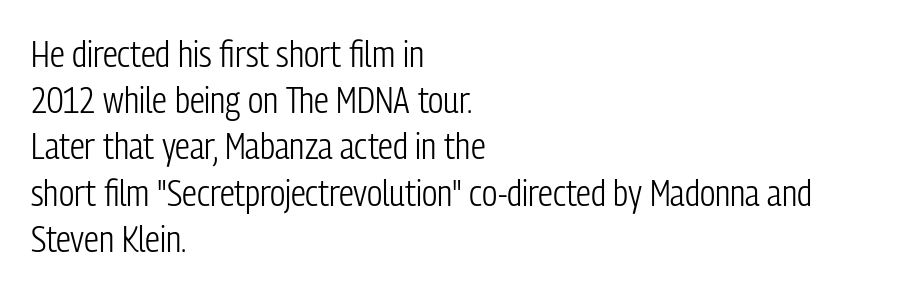
This rendering leaves character spacing at its baseline value. Is there any slant? The stems are plumb. Are there feet on the stems? There aren't — it's a sans. Compared with a typical body face, this is equally light or lighter still.
